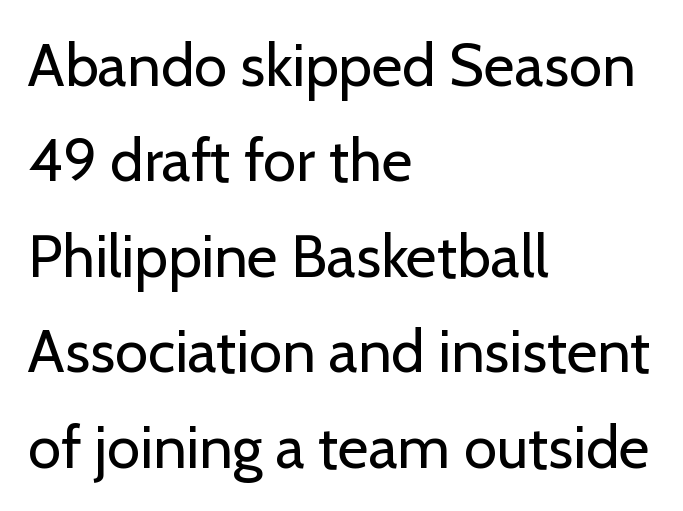
{"serif": "no", "italic": "no", "bold": "no", "weight": "regular", "width": "normal", "stroke_contrast": "low", "x_height": "medium", "monospaced": "no", "underline": "no", "align": "left", "line_spacing": "normal", "line_spacing_ratio": 1.59, "letter_spacing": "normal", "letter_spacing_em": 0.0, "glyph_px": 60}
